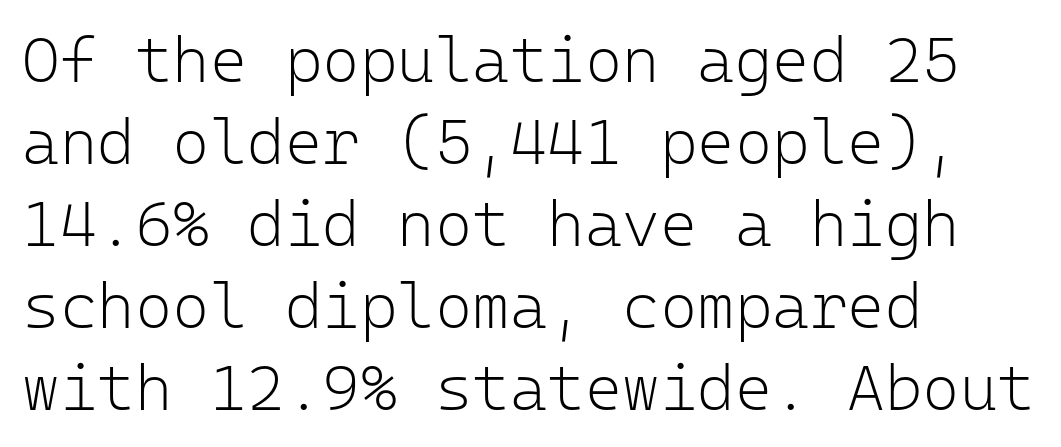
Weight: not bold — regular or lighter. Examine the stroke ends and you'll find no serifs. Vertical spacing — default. Short note: letters normally spaced.
